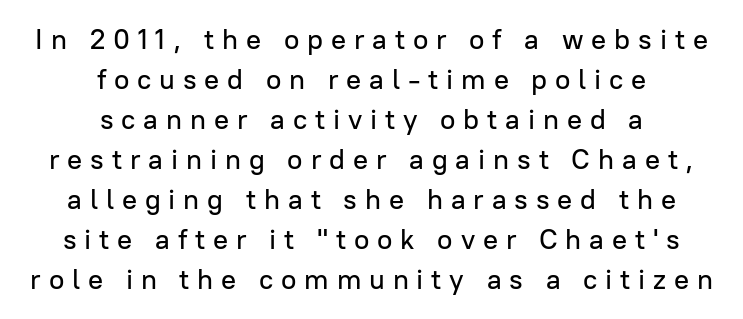
{"serif": "no", "italic": "no", "width": "normal", "stroke_contrast": "low", "x_height": "medium", "monospaced": "no", "underline": "no", "align": "center", "line_spacing": "normal", "line_spacing_ratio": 1.43, "letter_spacing": "wide", "letter_spacing_em": 0.28, "glyph_px": 28}
